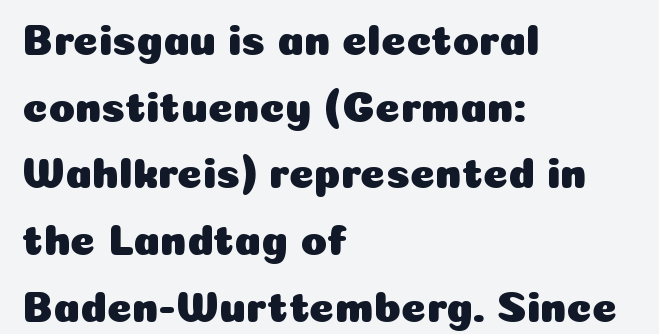
Q: Is the text italic (slanted)? A: No, it is upright.
Q: Is the typeface a serif or a sans-serif typeface? A: Sans-serif.
Q: Is the text underlined? A: No.
Q: How is the paragraph aligned? A: Left-aligned.
Q: Is the spacing between letters normal or unusually wide? A: Normal.
Q: Is the spacing between lines tight, normal or loose? A: Normal.
Q: Width (condensed, normal, or wide)? A: Normal.
Q: Stroke contrast? A: Low.
Q: x-height? A: Medium.
Q: Monospaced? A: No.
